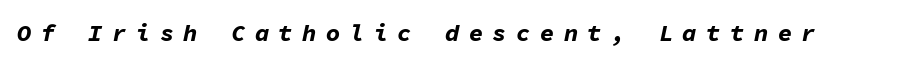
Q: Is the text bold? A: Yes.
Q: Is the text italic (slanted)? A: Yes, it leans right by about 11 degrees.
Q: Is the text underlined? A: No.
Q: Is the spacing between letters normal or unusually wide? A: Unusually wide.
